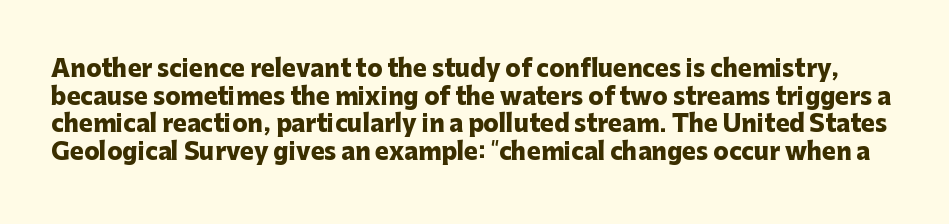
{"italic": "no", "bold": "yes", "underline": "no", "line_spacing_ratio": 1.2, "letter_spacing": "normal", "letter_spacing_em": 0.0, "glyph_px": 23}
